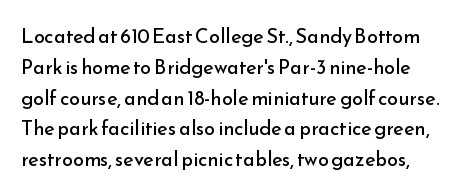
Compared with a typical body face, this is equally light or lighter still. This sample uses an upright cut, with every glyph sitting square on the baseline. Compared with typical body copy, the letter spacing here is the same. Vertical spacing — default. Lines of text with bare space underneath.
